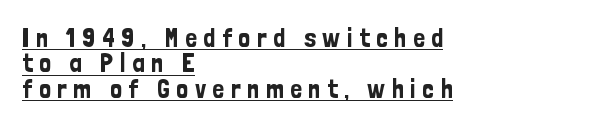
Style check: upright. The rendering uses the underline text-decoration. The type is letterspaced generously, with wide tracking. Short and long lines alike share a common starting point at left. Students, observe: this is what under-led, compact text looks like.
